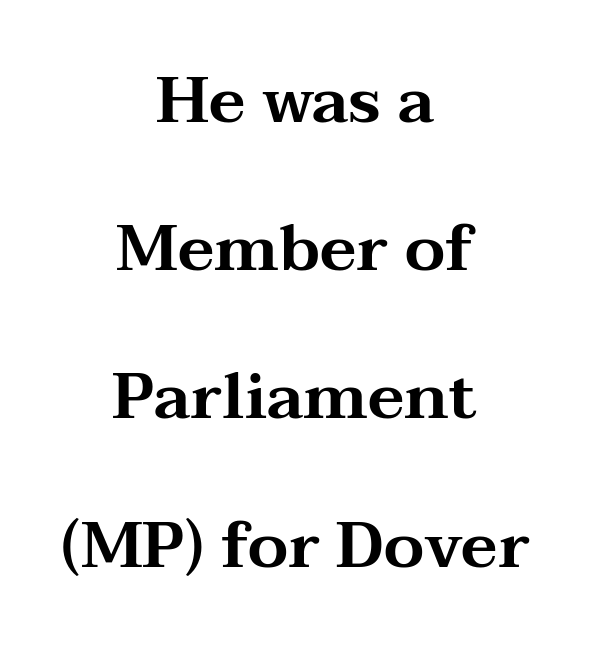
Posture: vertical. Quick note: interline space is abundant. Compared with typical body copy, the letter spacing here is the same. Each row of text sits above clean, open space. Examine the stroke ends and you'll spot serifs. The paragraph shown floats in the horizontal middle.
